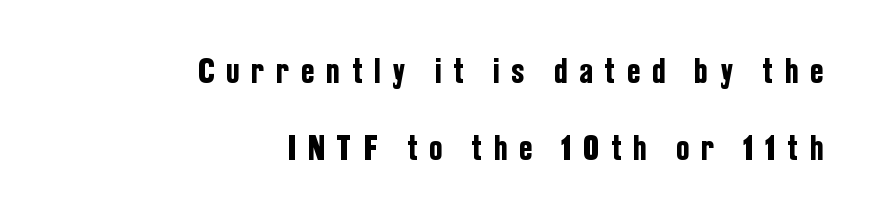
{"serif": "no", "italic": "no", "width": "condensed", "stroke_contrast": "low", "x_height": "medium", "monospaced": "no", "underline": "no", "align": "right", "line_spacing": "loose", "line_spacing_ratio": 2.07, "letter_spacing": "wide", "letter_spacing_em": 0.35, "glyph_px": 37}
